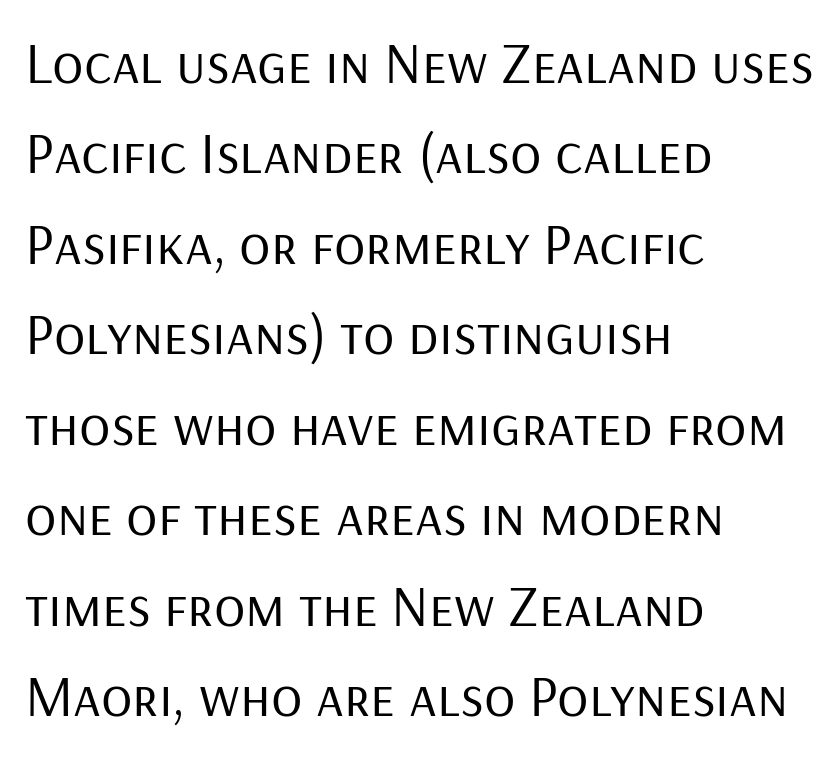
This rendering employs a face without finishing strokes, i.e., a sans-serif. The text block is weighted toward the left margin, trailing off unevenly rightward. Think standard paragraph weight, or any step lighter than that. Whoever set this chose a conventional vertical rhythm.
